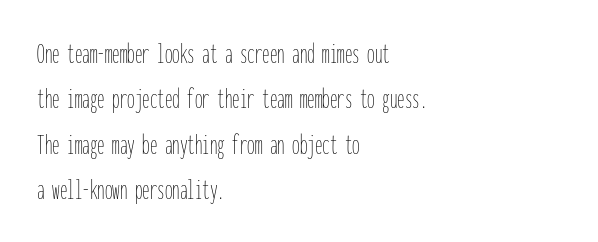
This sample uses an upright cut, with every glyph sitting square on the baseline. Any mark beneath the type? The region is blank. Does the copy run flush right? No — it runs flush left. Compared with typical paragraphs, the rows here are spaced about the same. A typesetter would call this zero additional tracking. Is the type heavy? It reads as light-to-regular instead.
